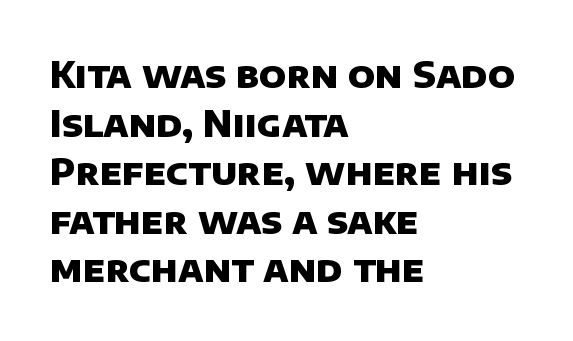
{"serif": "no", "bold": "yes", "weight": "heavy", "width": "normal", "stroke_contrast": "low", "x_height": "large", "monospaced": "no", "underline": "no", "align": "left", "line_spacing": "normal", "line_spacing_ratio": 1.35, "letter_spacing": "normal", "letter_spacing_em": 0.0, "glyph_px": 36}
